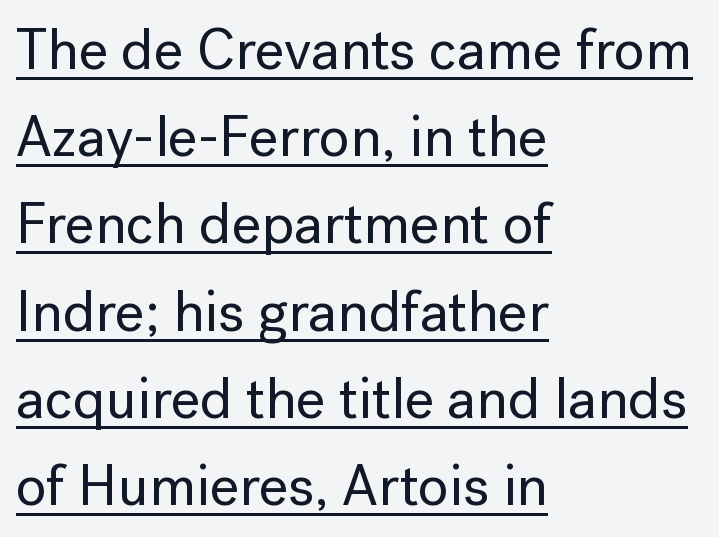
{"serif": "no", "italic": "no", "width": "normal", "stroke_contrast": "low", "x_height": "medium", "monospaced": "no", "underline": "yes", "align": "left", "line_spacing": "normal", "line_spacing_ratio": 1.53, "letter_spacing": "normal", "letter_spacing_em": 0.0, "glyph_px": 57}
